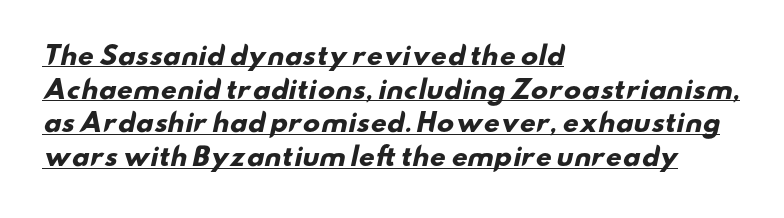
The image shows 25 px bold type; set left-aligned, normal line spacing (1.35x), normal letter spacing, underlined.
